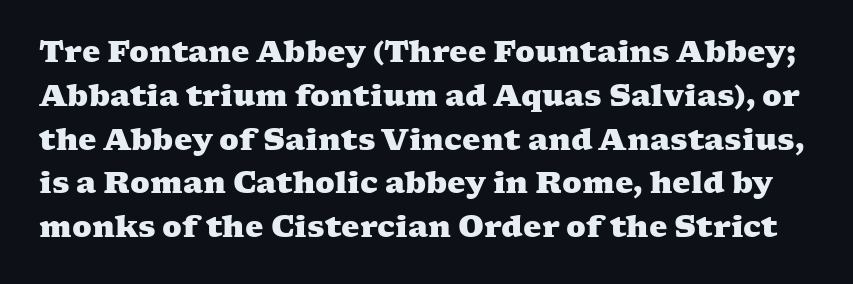
{"serif": "yes", "bold": "yes", "weight": "heavy", "width": "wide", "stroke_contrast": "medium", "x_height": "medium", "monospaced": "no", "underline": "no", "line_spacing": "normal", "line_spacing_ratio": 1.51, "letter_spacing": "normal", "letter_spacing_em": 0.0, "glyph_px": 29}
